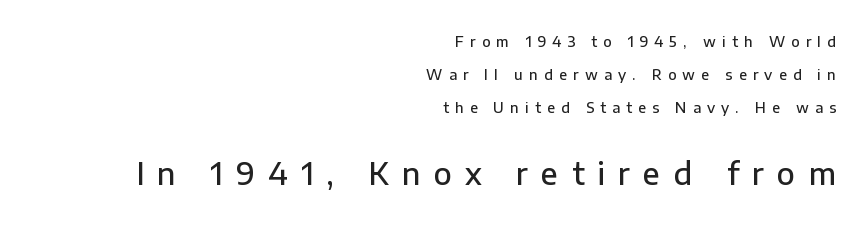
The image shows 30 px semibold sans-serif type, upright; set right-aligned, loose line spacing (2.34x), unusually wide letter spacing (+0.44 em), not underlined; the second (bottom) block is 2.14x larger; low stroke contrast and a medium x-height.
